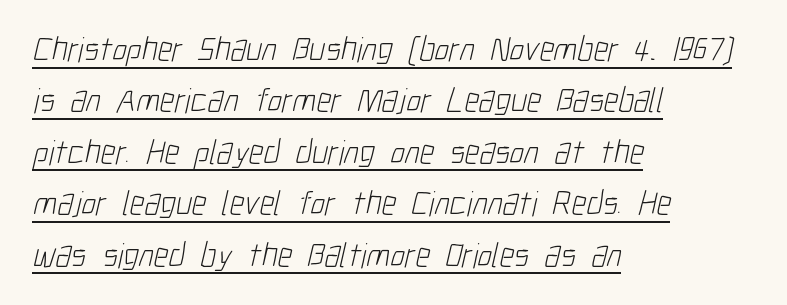
{"serif": "no", "bold": "no", "weight": "light", "width": "condensed", "stroke_contrast": "low", "x_height": "medium", "monospaced": "no", "underline": "yes", "align": "left", "line_spacing": "normal", "line_spacing_ratio": 1.47, "letter_spacing": "normal", "letter_spacing_em": 0.0, "glyph_px": 35}
